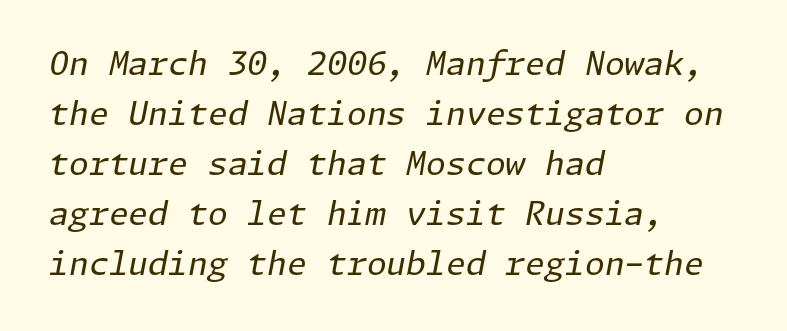
The horizontal fit of the characters is conventional and even. Notice how the stems are inclined rather than vertical — that's the hallmark of italics. Quick note: interline space is typical. Words float on clear page, feet unadorned. Where is the straight margin? On the left. Letters have the restrained weight of plain body copy at most.
